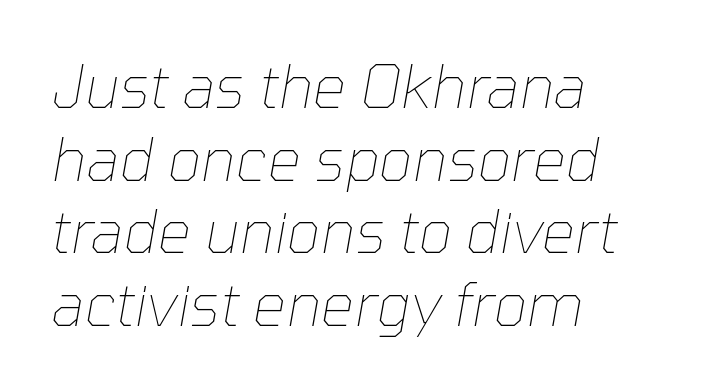
Think of a printed novel: that variable character pitch is what you see here. The words here are not underlined. The strokes carry an ordinary text weight at most. Typeset ragged right — the left edge is the straight one.
